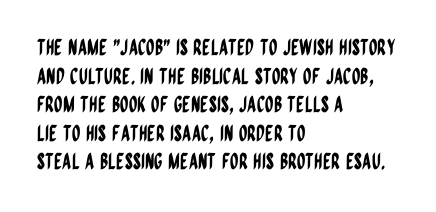
{"italic": "no", "underline": "no", "align": "left", "line_spacing": "normal", "line_spacing_ratio": 1.3, "letter_spacing": "normal", "letter_spacing_em": 0.0, "glyph_px": 22}
